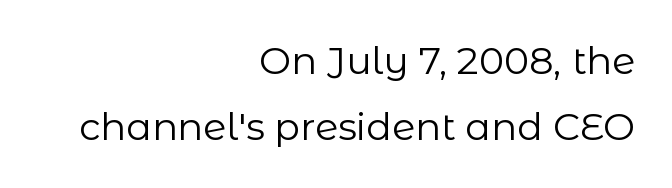
Q: Is the text bold? A: No.
Q: Is the text italic (slanted)? A: No, it is upright.
Q: Is the typeface a serif or a sans-serif typeface? A: Sans-serif.
Q: Is the text underlined? A: No.
Q: How is the paragraph aligned? A: Right-aligned.
Q: Is the spacing between letters normal or unusually wide? A: Normal.
Q: Width (condensed, normal, or wide)? A: Normal.
Q: Stroke contrast? A: Low.
Q: x-height? A: Medium.
Q: Monospaced? A: No.
